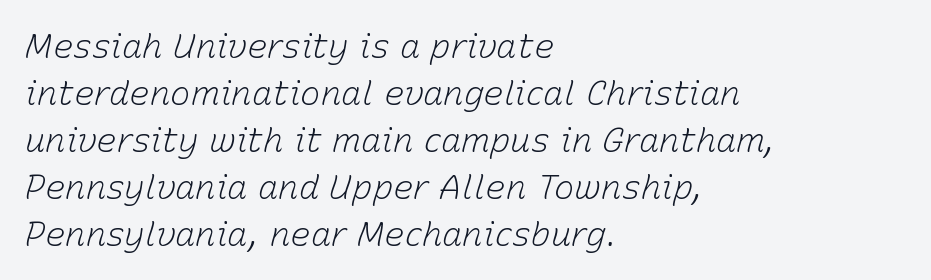
{"italic": "yes", "lean": "right", "slant_degrees": 15, "bold": "no", "weight": "light", "width": "normal", "stroke_contrast": "low", "x_height": "medium", "monospaced": "no", "underline": "no", "align": "left", "line_spacing": "normal", "line_spacing_ratio": 1.38, "letter_spacing": "normal", "letter_spacing_em": 0.0, "glyph_px": 34}
